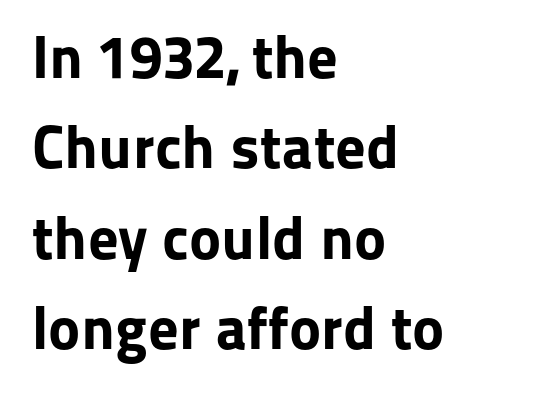
Q: Is the text bold? A: Yes.
Q: Is the text italic (slanted)? A: No, it is upright.
Q: Is the typeface a serif or a sans-serif typeface? A: Sans-serif.
Q: Is the text underlined? A: No.
Q: How is the paragraph aligned? A: Left-aligned.
Q: Is the spacing between letters normal or unusually wide? A: Normal.
Q: Is the spacing between lines tight, normal or loose? A: Normal.
Q: Width (condensed, normal, or wide)? A: Normal.
Q: Stroke contrast? A: Low.
Q: x-height? A: Medium.
Q: Monospaced? A: No.
